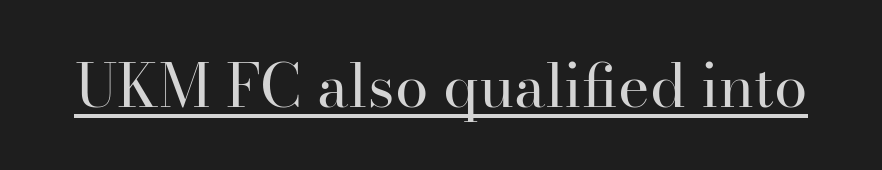
The image shows 60 px regular-weight serif type, upright; set normal letter spacing, underlined; high stroke contrast and a small x-height.
